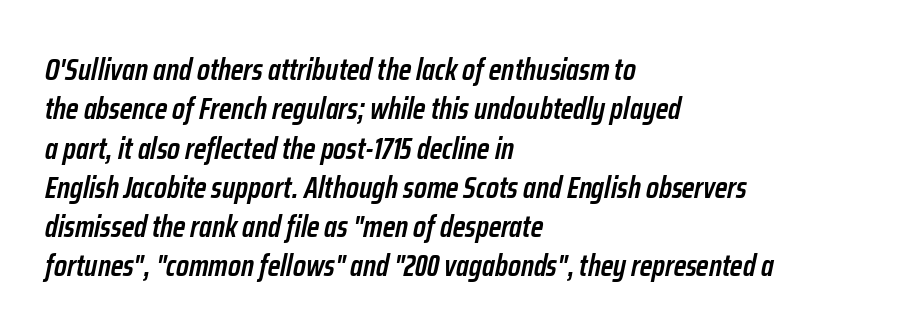
Q: Is the text bold? A: Semi-bold.
Q: Is the text italic (slanted)? A: Yes, it leans right by about 12 degrees.
Q: Is the text underlined? A: No.
Q: How is the paragraph aligned? A: Left-aligned.
Q: Is the spacing between letters normal or unusually wide? A: Normal.
Q: Is the spacing between lines tight, normal or loose? A: Normal.
Q: Width (condensed, normal, or wide)? A: Condensed.
Q: Stroke contrast? A: Low.
Q: x-height? A: Medium.
Q: Monospaced? A: No.
